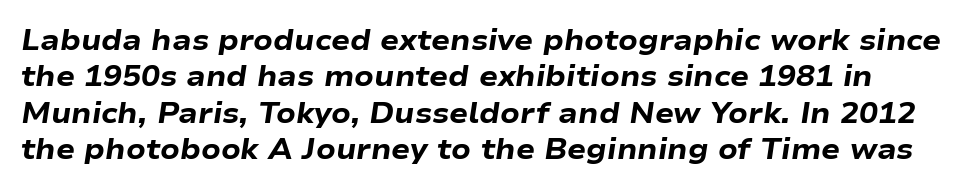
Q: Is the text bold? A: Yes.
Q: Is the text italic (slanted)? A: Yes, it leans right by about 9 degrees.
Q: Is the text underlined? A: No.
Q: Is the spacing between letters normal or unusually wide? A: Normal.
Q: Is the spacing between lines tight, normal or loose? A: Normal.
Q: Width (condensed, normal, or wide)? A: Wide.
Q: Stroke contrast? A: Low.
Q: x-height? A: Medium.
Q: Monospaced? A: No.
